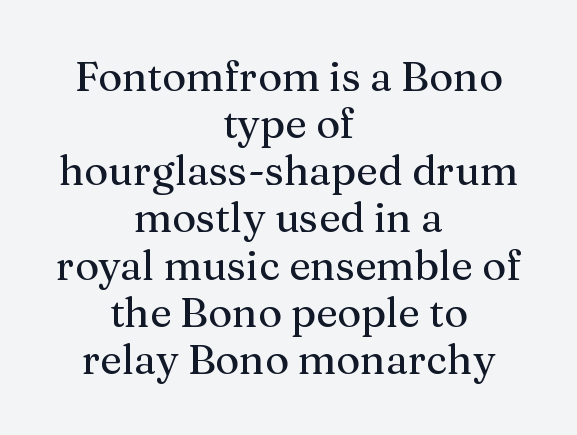
Q: Is the text italic (slanted)? A: No, it is upright.
Q: Is the typeface a serif or a sans-serif typeface? A: Serif.
Q: Is the text underlined? A: No.
Q: How is the paragraph aligned? A: Centered.
Q: Is the spacing between letters normal or unusually wide? A: Normal.
Q: Is the spacing between lines tight, normal or loose? A: Tight.
Q: Width (condensed, normal, or wide)? A: Normal.
Q: Stroke contrast? A: Medium.
Q: x-height? A: Medium.
Q: Monospaced? A: No.
